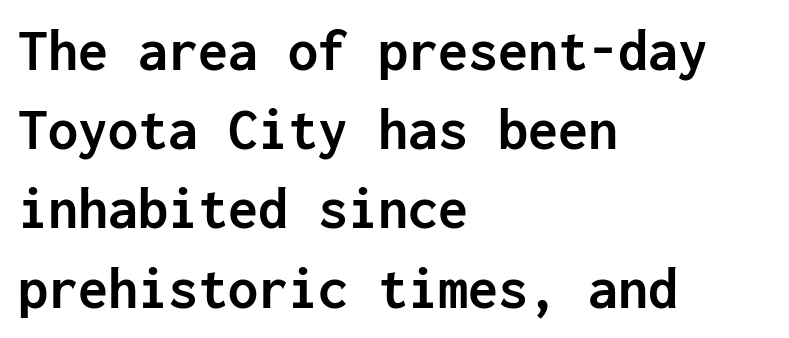
Q: Is the text bold? A: Yes.
Q: Is the text italic (slanted)? A: No, it is upright.
Q: Is the typeface a serif or a sans-serif typeface? A: Sans-serif.
Q: Is the text underlined? A: No.
Q: How is the paragraph aligned? A: Left-aligned.
Q: Is the spacing between letters normal or unusually wide? A: Normal.
Q: Is the spacing between lines tight, normal or loose? A: Normal.
Q: Width (condensed, normal, or wide)? A: Normal.
Q: Stroke contrast? A: Low.
Q: x-height? A: Medium.
Q: Monospaced? A: Yes.
